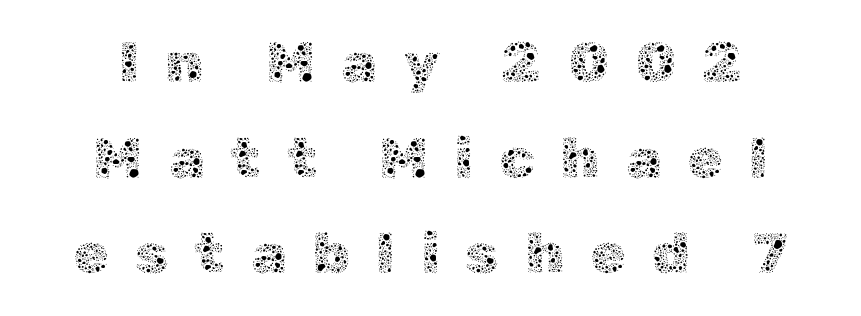
The typesetting does not lean heavy: it is not bold. Here the designer chose a conventional face with non-uniform glyph widths. Tall strokes in this sample are plumb rather than angled. Does the leading feel generous? No, just average. The type is letterspaced generously, with wide tracking. A centered setting, common on invitations and titles, is used for this passage.
